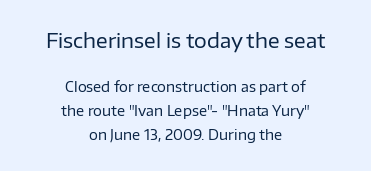
Q: Is the text bold? A: No.
Q: Is the text italic (slanted)? A: No, it is upright.
Q: Is the text underlined? A: No.
Q: How is the paragraph aligned? A: Centered.
Q: Is the spacing between letters normal or unusually wide? A: Normal.
Q: Is the spacing between lines tight, normal or loose? A: Normal.
Q: Which block of text is set in a larger size, the first (top) or the second (bottom)? A: The first (top) one.
